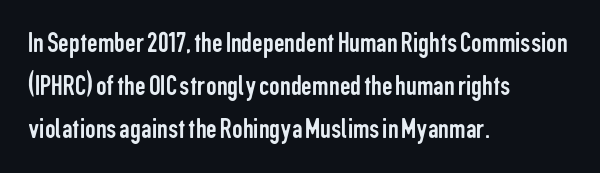
The image shows 30 px regular-weight, condensed sans-serif type, upright; set left-aligned, normal line spacing (1.44x), normal letter spacing, not underlined; low stroke contrast and a medium x-height.
